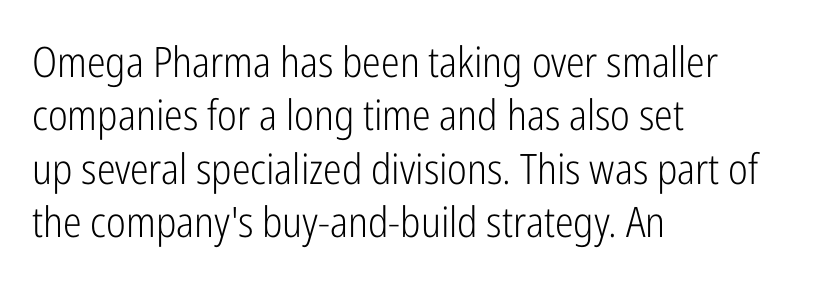
The image shows 42 px light, condensed sans-serif type, upright; set left-aligned, normal line spacing (1.27x), normal letter spacing, not underlined; low stroke contrast and a medium x-height.
